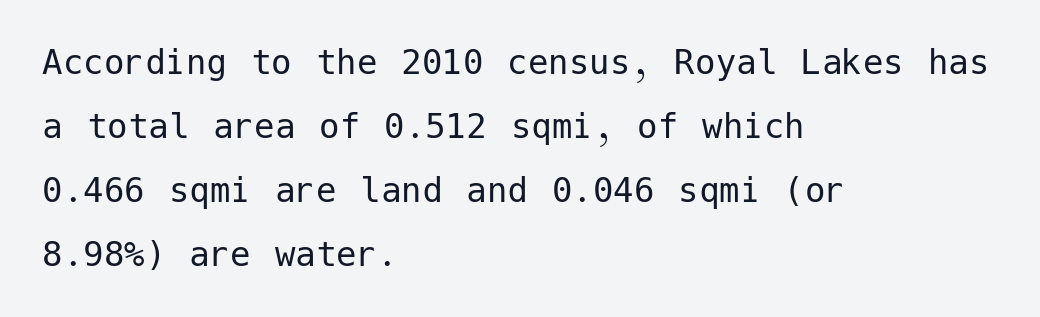
The image shows 41 px regular-weight sans-serif type, upright; set left-aligned, normal line spacing (1.56x), normal letter spacing, not underlined; low stroke contrast and a medium x-height.
